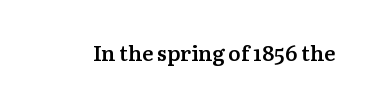
The image shows 21 px text type, upright; set normal letter spacing, not underlined.
